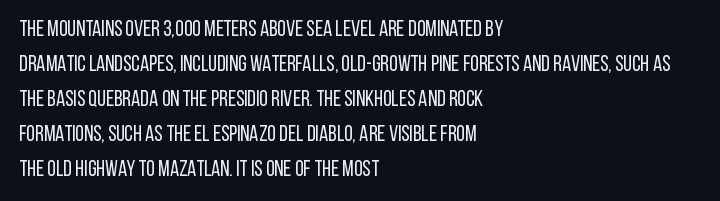
Q: Is the text bold? A: No.
Q: Is the text italic (slanted)? A: No, it is upright.
Q: Is the text underlined? A: No.
Q: How is the paragraph aligned? A: Left-aligned.
Q: Is the spacing between letters normal or unusually wide? A: Normal.
Q: Is the spacing between lines tight, normal or loose? A: Normal.
